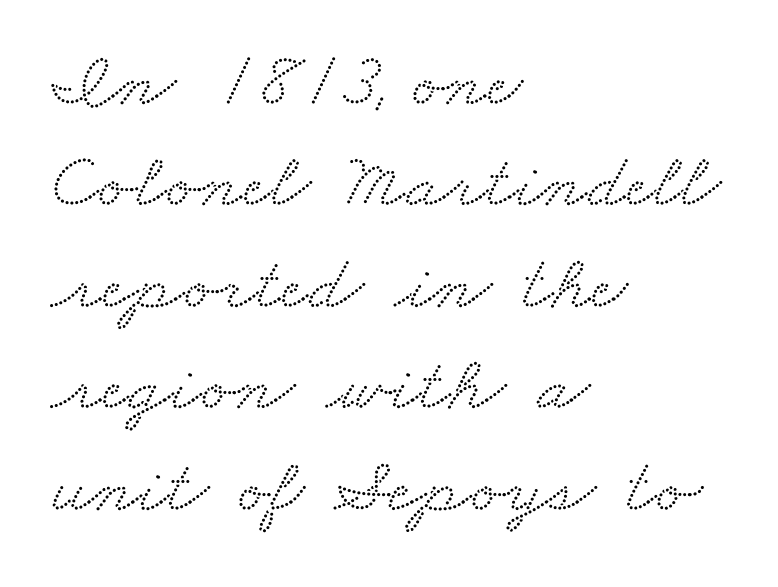
{"serif": "yes", "width": "wide", "stroke_contrast": "medium", "x_height": "small", "monospaced": "no", "underline": "no", "align": "left", "line_spacing": "normal", "line_spacing_ratio": 1.3, "letter_spacing": "normal", "letter_spacing_em": 0.0, "glyph_px": 78}
